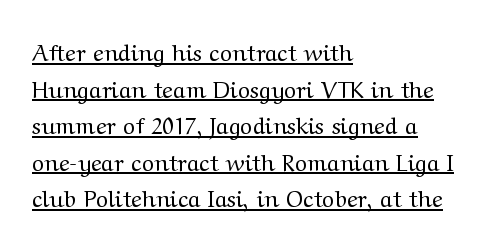
{"italic": "no", "bold": "no", "underline": "yes", "align": "left", "line_spacing": "normal", "line_spacing_ratio": 1.59, "letter_spacing": "normal", "letter_spacing_em": 0.0, "glyph_px": 23}
